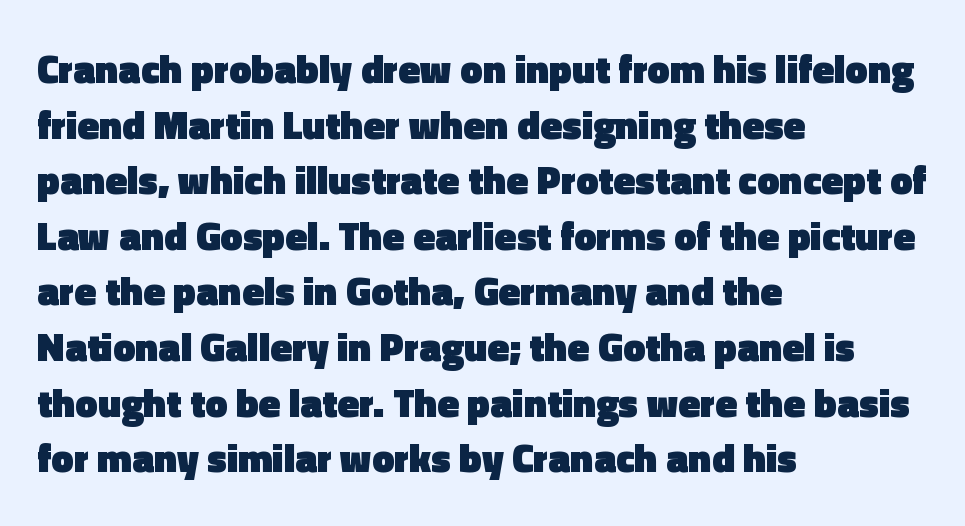
Line beginnings align vertically; line endings do not. Interline gaps are of average width in this sample. Here the glyphs are tracked normally, forming tight word shapes. Unlike italic type, these characters show no tilt at all. In terms of weight, the rendering is a true, heavy bold.
